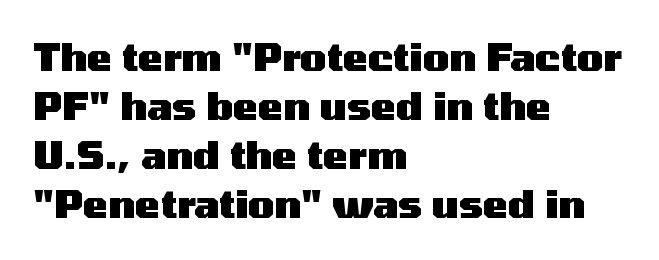
Q: Is the text bold? A: Yes.
Q: Is the text italic (slanted)? A: No, it is upright.
Q: Is the typeface a serif or a sans-serif typeface? A: Sans-serif.
Q: Is the text underlined? A: No.
Q: How is the paragraph aligned? A: Left-aligned.
Q: Is the spacing between letters normal or unusually wide? A: Normal.
Q: Is the spacing between lines tight, normal or loose? A: Normal.
Q: Width (condensed, normal, or wide)? A: Wide.
Q: Stroke contrast? A: Medium.
Q: x-height? A: Medium.
Q: Monospaced? A: No.
